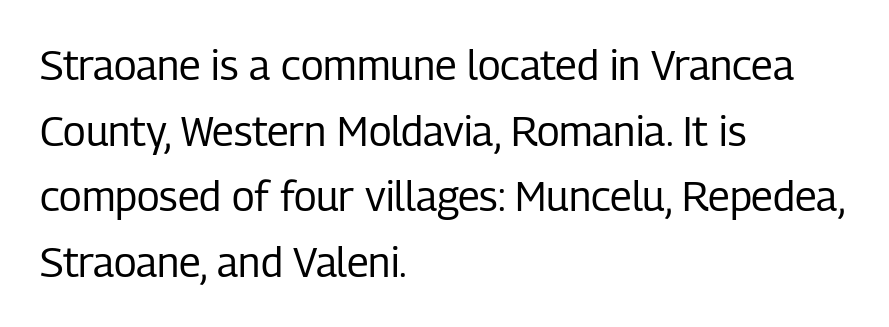
Q: Is the text bold? A: No.
Q: Is the text italic (slanted)? A: No, it is upright.
Q: Is the typeface a serif or a sans-serif typeface? A: Sans-serif.
Q: Is the text underlined? A: No.
Q: How is the paragraph aligned? A: Left-aligned.
Q: Is the spacing between letters normal or unusually wide? A: Normal.
Q: Is the spacing between lines tight, normal or loose? A: Normal.
Q: Width (condensed, normal, or wide)? A: Condensed.
Q: Stroke contrast? A: Low.
Q: x-height? A: Medium.
Q: Monospaced? A: No.
